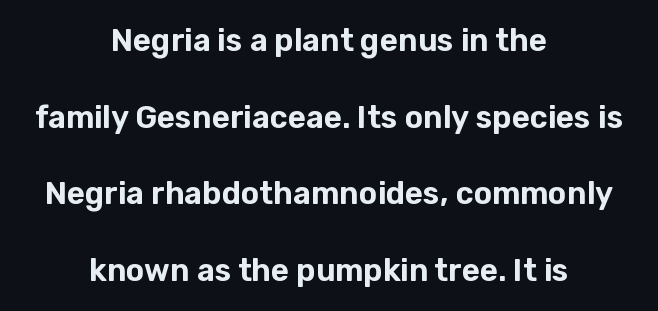
{"serif": "no", "italic": "no", "width": "normal", "stroke_contrast": "low", "x_height": "medium", "monospaced": "no", "underline": "no", "align": "center", "line_spacing": "loose", "line_spacing_ratio": 2.47, "letter_spacing": "normal", "letter_spacing_em": 0.0, "glyph_px": 31}
